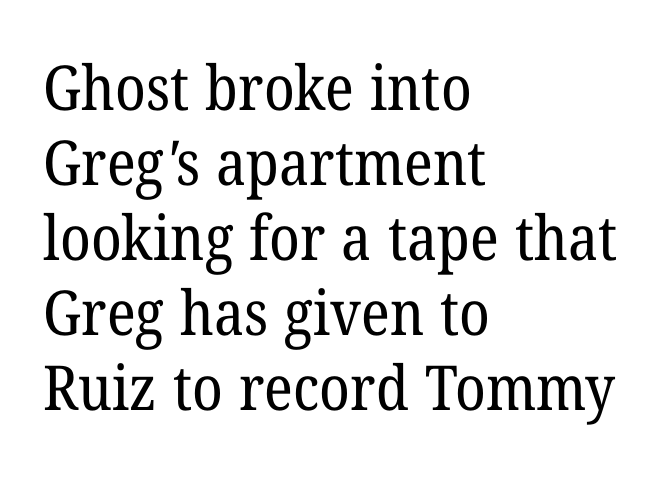
Q: Is the text bold? A: No.
Q: Is the typeface a serif or a sans-serif typeface? A: Serif.
Q: Is the text underlined? A: No.
Q: How is the paragraph aligned? A: Left-aligned.
Q: Is the spacing between letters normal or unusually wide? A: Normal.
Q: Width (condensed, normal, or wide)? A: Normal.
Q: Stroke contrast? A: Low.
Q: x-height? A: Medium.
Q: Monospaced? A: No.
